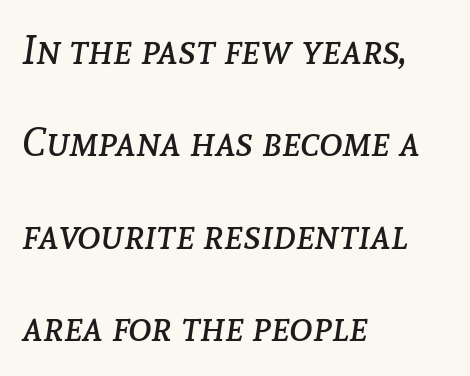
{"italic": "yes", "lean": "right", "slant_degrees": 8, "bold": "no", "weight": "regular", "width": "normal", "stroke_contrast": "low", "x_height": "medium", "monospaced": "no", "underline": "no", "align": "left", "line_spacing": "loose", "line_spacing_ratio": 2.31, "letter_spacing": "normal", "letter_spacing_em": 0.0, "glyph_px": 40}
